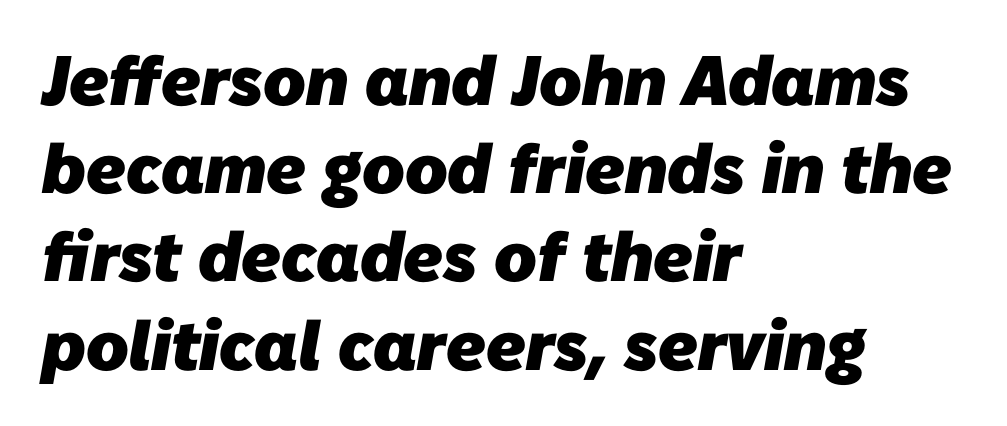
Q: Is the text bold? A: Yes.
Q: Is the typeface a serif or a sans-serif typeface? A: Sans-serif.
Q: Is the text underlined? A: No.
Q: How is the paragraph aligned? A: Left-aligned.
Q: Is the spacing between letters normal or unusually wide? A: Normal.
Q: Is the spacing between lines tight, normal or loose? A: Normal.
Q: Width (condensed, normal, or wide)? A: Normal.
Q: Stroke contrast? A: Low.
Q: x-height? A: Medium.
Q: Monospaced? A: No.
